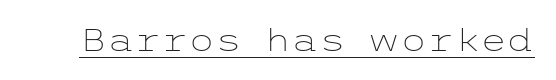
Short note: letters normally spaced. Nothing heavy about these letters — not bold at all. Rendered with straight, roman letterforms. Letterform terminals end flat and unadorned throughout the passage.
